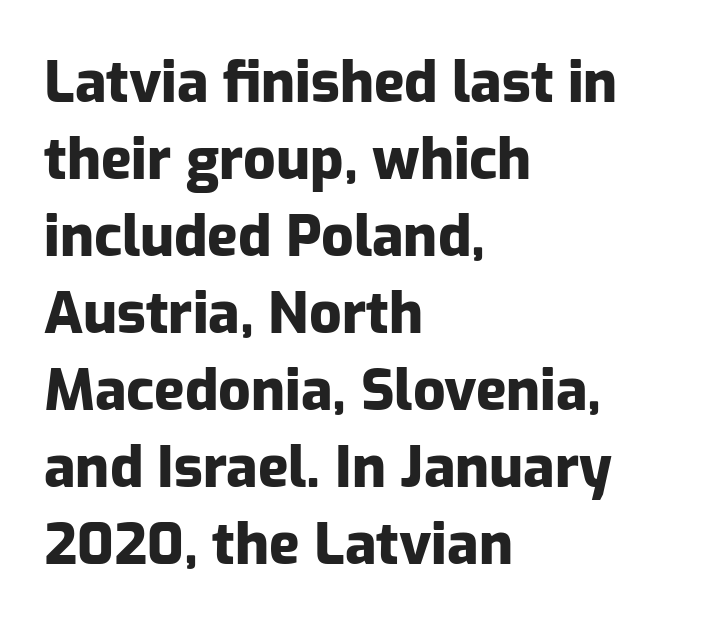
The image shows 57 px heavy sans-serif type, upright; set left-aligned, normal line spacing (1.35x), normal letter spacing, not underlined; low stroke contrast and a medium x-height.
